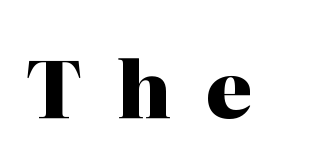
Note the varied advance widths — an 'i' is clearly narrower than an 'm'. Every letter is thick-stroked: bold, no question. To sum up the face: it has serifs. This rendering features lettering with no underline. Every character sits straight up, as roman type does. Glyph-to-glyph distance is far greater than everyday printed text.
